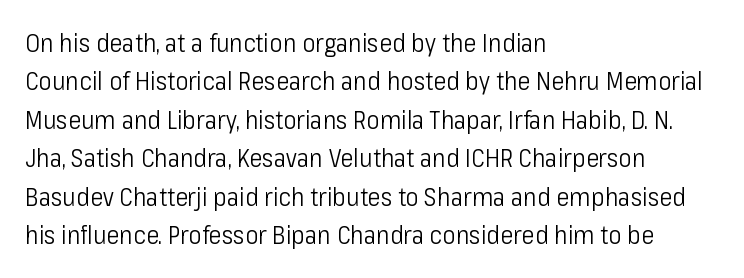
This sample uses an upright cut, with every glyph sitting square on the baseline. The string is rendered with underlining switched off. Tracking value appears to be zero — textbook default spacing. The lines in this sample share a left origin and differ only in where they stop. Vertical spacing — default.
